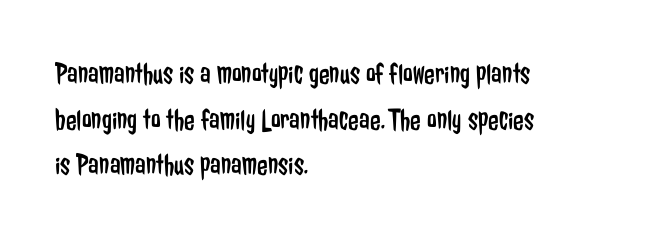
{"serif": "no", "italic": "no", "bold": "no", "weight": "regular", "width": "condensed", "stroke_contrast": "low", "x_height": "medium", "monospaced": "no", "underline": "no", "align": "left", "line_spacing": "normal", "line_spacing_ratio": 1.47, "letter_spacing": "normal", "letter_spacing_em": 0.0, "glyph_px": 31}
